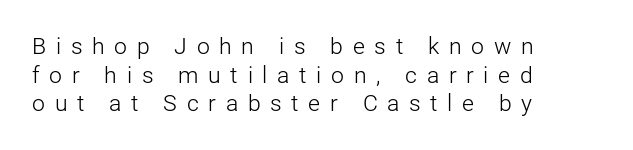
The image shows 23 px text type, upright; set left-aligned, normal line spacing (1.25x), unusually wide letter spacing (+0.42 em), not underlined.
